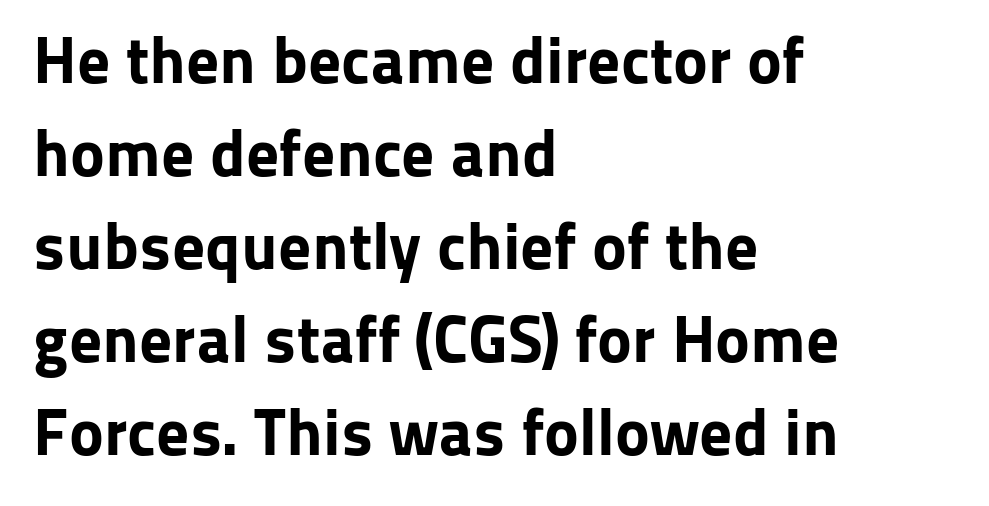
The image shows 66 px bold sans-serif type, upright; set left-aligned, normal line spacing (1.41x), normal letter spacing, not underlined; low stroke contrast and a medium x-height.
